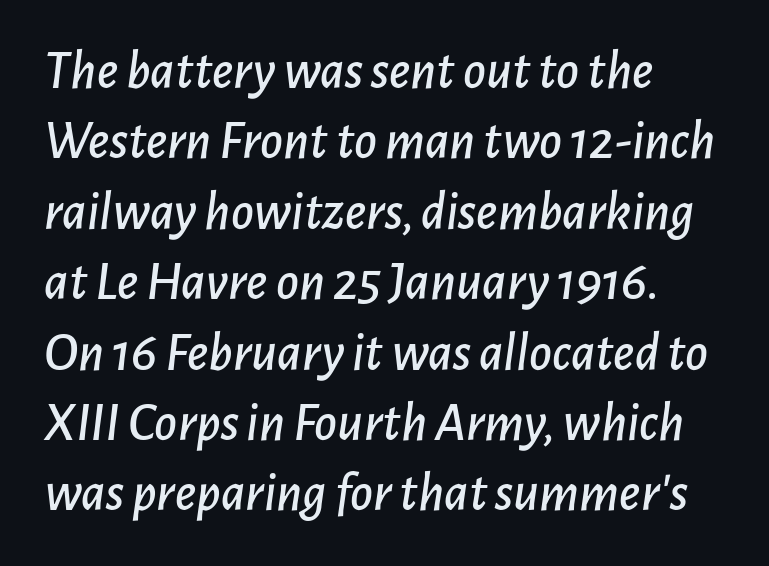
The image shows 55 px text type, italic (leaning right); set left-aligned, normal line spacing (1.28x), normal letter spacing, not underlined; low stroke contrast and a medium x-height.
